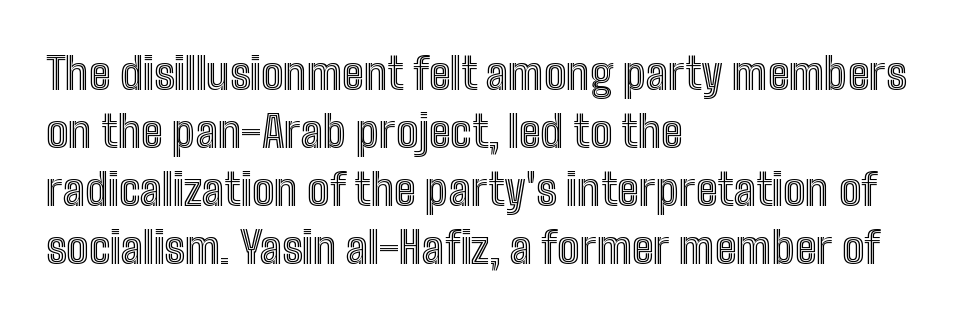
Every stem runs plumb, perpendicular to the baseline. Underline: absent. Glyph-to-glyph distance matches everyday printed text. The passage shown is typed in a proportional face where columns would drift.
